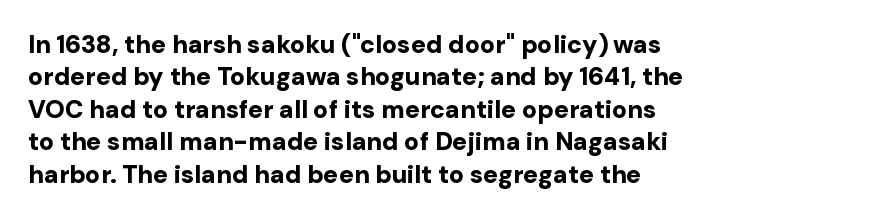
The image shows 25 px bold type, upright; set left-aligned, normal line spacing (1.3x), normal letter spacing, not underlined.
